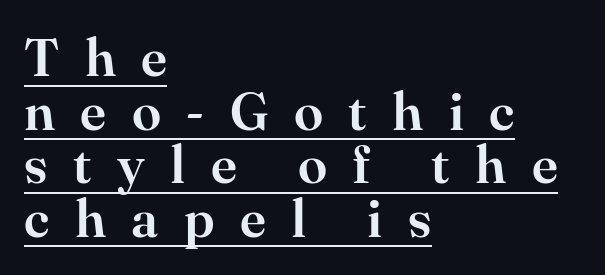
The tracking jumps out immediately: characters are airy and widely separated. Honestly, the rows look squashed on top of each other. To sum up the face: it has serifs. The rendering uses natural spacing where letterforms have individual widths.
